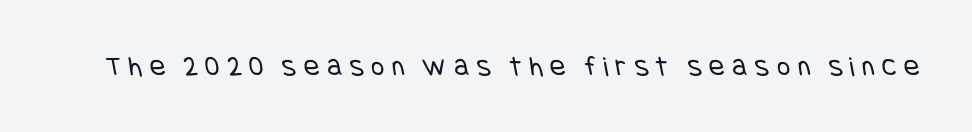
The image shows 29 px regular-weight, condensed sans-serif type; set unusually wide letter spacing (+0.26 em), not underlined; low stroke contrast and a large x-height.
